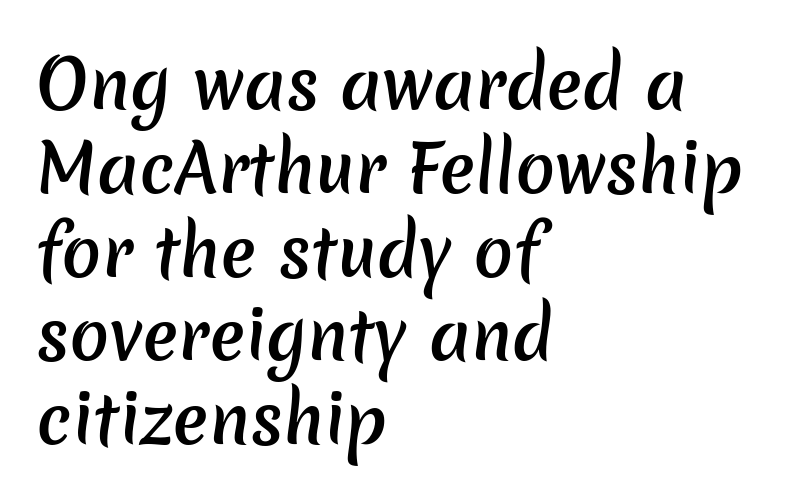
Q: Is the text bold? A: Semi-bold.
Q: Is the typeface a serif or a sans-serif typeface? A: Sans-serif.
Q: Is the text underlined? A: No.
Q: How is the paragraph aligned? A: Left-aligned.
Q: Is the spacing between letters normal or unusually wide? A: Normal.
Q: Is the spacing between lines tight, normal or loose? A: Normal.
Q: Width (condensed, normal, or wide)? A: Normal.
Q: Stroke contrast? A: Low.
Q: x-height? A: Medium.
Q: Monospaced? A: No.
